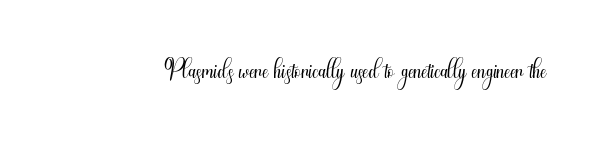
The image shows 37 px light, condensed sans-serif type; set normal letter spacing, not underlined; medium stroke contrast and a small x-height.
